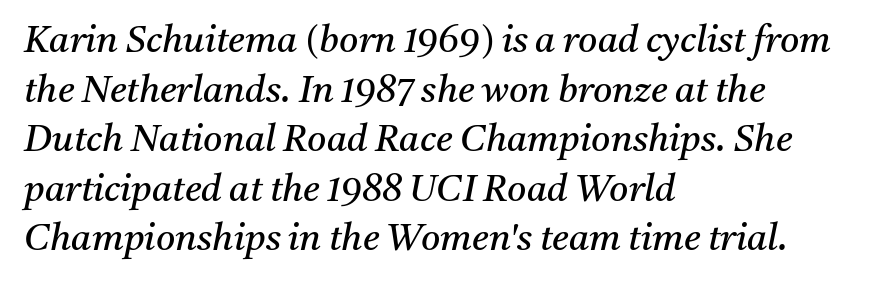
Q: Is the text bold? A: No.
Q: Is the text italic (slanted)? A: Yes, it leans right by about 11 degrees.
Q: Is the typeface a serif or a sans-serif typeface? A: Serif.
Q: Is the text underlined? A: No.
Q: How is the paragraph aligned? A: Left-aligned.
Q: Is the spacing between letters normal or unusually wide? A: Normal.
Q: Is the spacing between lines tight, normal or loose? A: Normal.
Q: Width (condensed, normal, or wide)? A: Normal.
Q: Stroke contrast? A: Medium.
Q: x-height? A: Medium.
Q: Monospaced? A: No.
